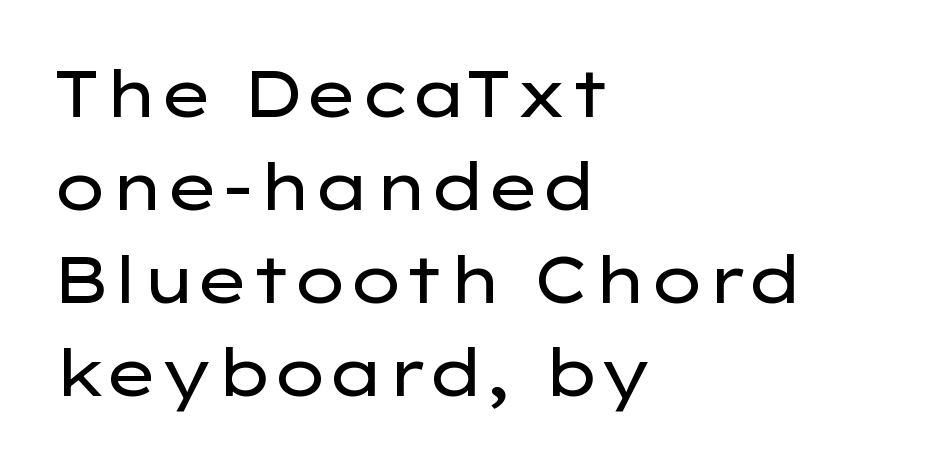
The image shows 65 px regular-weight, wide sans-serif type, upright; set left-aligned, normal line spacing (1.43x), normal letter spacing, not underlined; low stroke contrast and a medium x-height.
